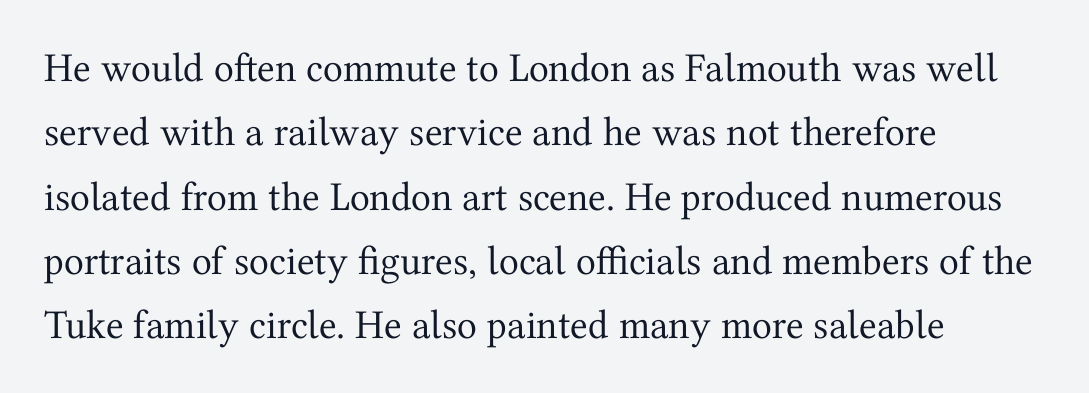
The image shows 41 px regular-weight serif type, upright; set left-aligned, normal line spacing (1.57x), normal letter spacing, not underlined; medium stroke contrast and a medium x-height.
